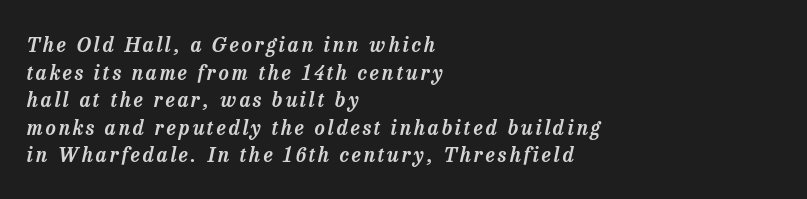
The image shows 20 px text type, italic (leaning right); set left-aligned, normal line spacing (1.38x), not underlined.
